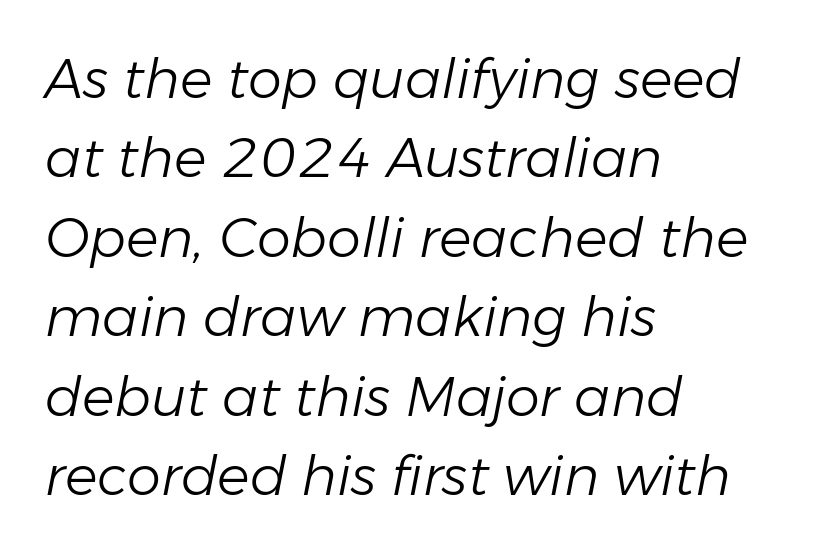
The horizontal fit of the characters is conventional and even. Stem width sits at or under what a default text font uses. These lines are rendered in a variable-pitch font. The baseline area is clear. Every row of glyphs begins at an identical x-position on the left.
